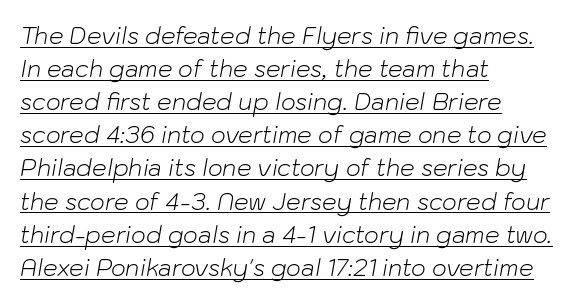
Q: Is the text bold? A: No.
Q: Is the text italic (slanted)? A: Yes, it leans right by about 10 degrees.
Q: Is the text underlined? A: Yes.
Q: How is the paragraph aligned? A: Left-aligned.
Q: Is the spacing between letters normal or unusually wide? A: Normal.
Q: Is the spacing between lines tight, normal or loose? A: Normal.
